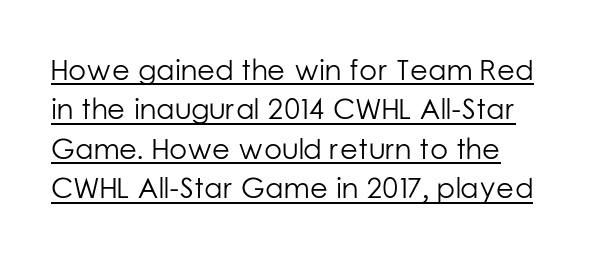
The image shows 29 px light sans-serif type, upright; set left-aligned, normal line spacing (1.36x), normal letter spacing, underlined; low stroke contrast and a medium x-height.
